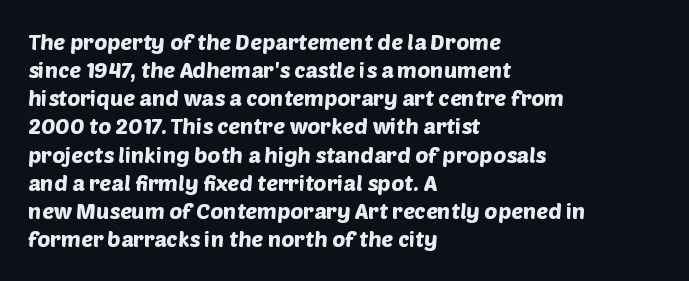
Q: Is the text underlined? A: No.
Q: How is the paragraph aligned? A: Left-aligned.
Q: Is the spacing between letters normal or unusually wide? A: Normal.
Q: Is the spacing between lines tight, normal or loose? A: Normal.
